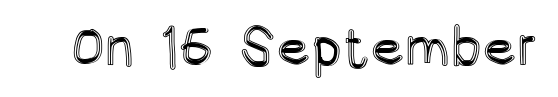
Q: Is the text italic (slanted)? A: No, it is upright.
Q: Is the text underlined? A: No.
Q: Is the spacing between letters normal or unusually wide? A: Normal.
Q: Width (condensed, normal, or wide)? A: Condensed.
Q: x-height? A: Large.
Q: Monospaced? A: No.
